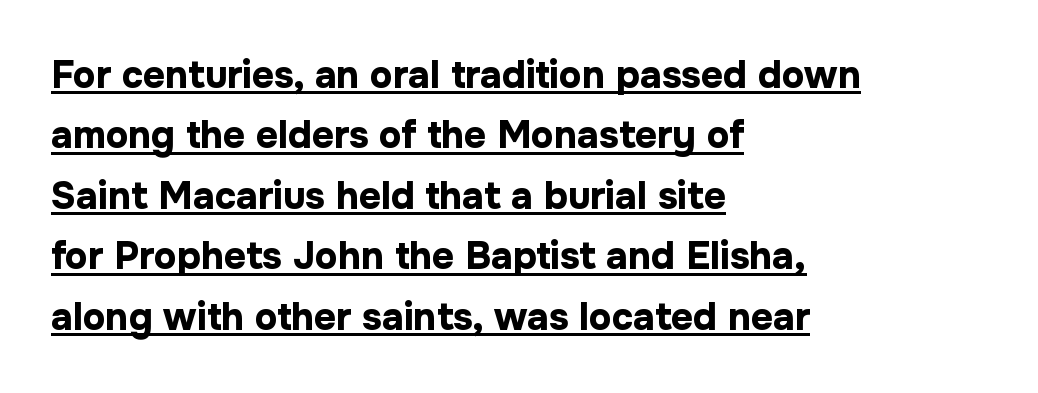
Every row of glyphs begins at an identical x-position on the left. The space between consecutive lines is moderate. Tracking here is standard; glyphs follow each other at the usual distance. Rendered with straight, roman letterforms.
